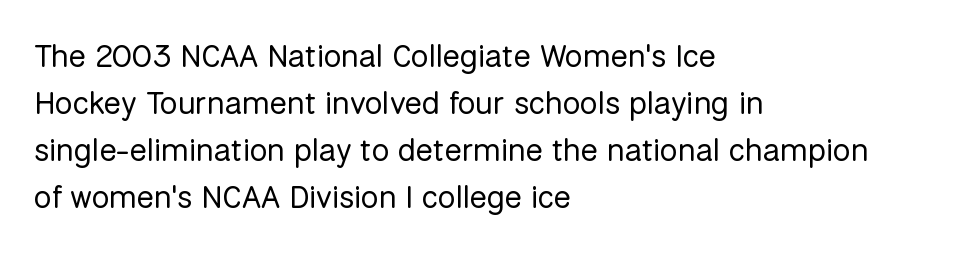
{"serif": "no", "italic": "no", "bold": "no", "weight": "regular", "width": "normal", "stroke_contrast": "low", "x_height": "medium", "monospaced": "no", "underline": "no", "align": "left", "line_spacing": "normal", "line_spacing_ratio": 1.47, "letter_spacing": "normal", "letter_spacing_em": 0.0, "glyph_px": 32}
